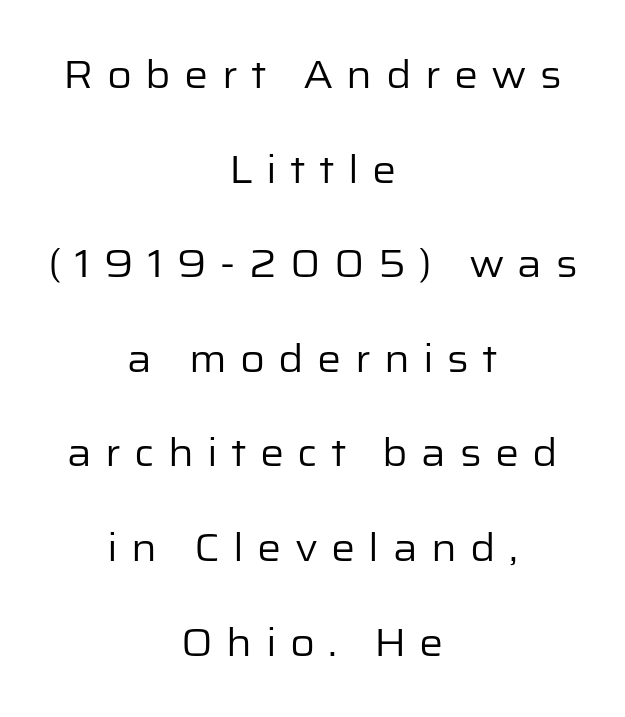
Compared with a typical body face, this is equally light or lighter still. Each letter's strokes conclude bluntly, with no projecting serifs. The gaps between neighbouring characters are conspicuously large. This sample has the flowing, uneven cadence of proportional lettering. Summary of vertical rhythm: relaxed, with wide interline spacing.
